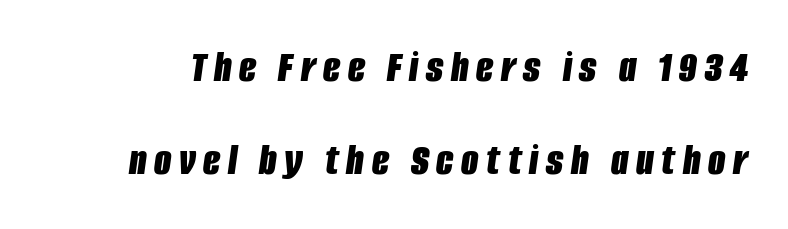
Q: Is the text bold? A: Yes.
Q: Is the text italic (slanted)? A: Yes, it leans right by about 8 degrees.
Q: Is the text underlined? A: No.
Q: Is the spacing between lines tight, normal or loose? A: Loose.
Q: Width (condensed, normal, or wide)? A: Condensed.
Q: Stroke contrast? A: Low.
Q: x-height? A: Large.
Q: Monospaced? A: No.
